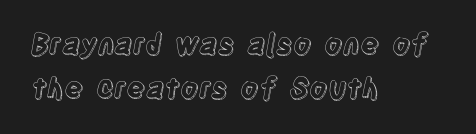
{"width": "condensed", "x_height": "large", "monospaced": "no", "underline": "no", "align": "left", "line_spacing": "normal", "line_spacing_ratio": 1.58, "letter_spacing": "normal", "letter_spacing_em": 0.0, "glyph_px": 28}
